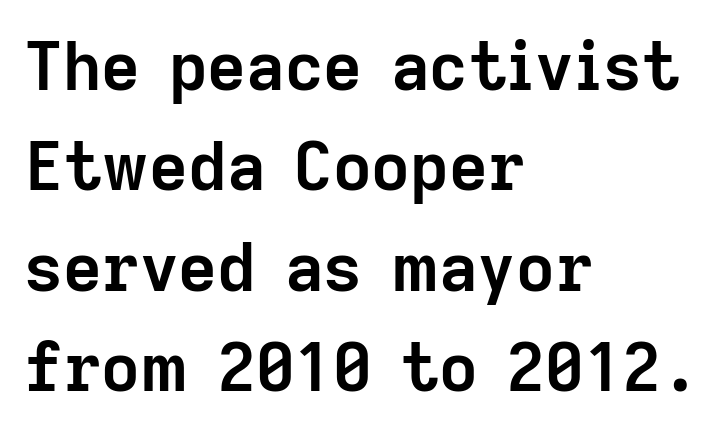
A typesetter would call this zero additional tracking. Each row of text sits above clean, open space. Do the characters align in a grid? No, the font is proportional. Reading down the column, the eye jumps a familiar distance to each next line.
